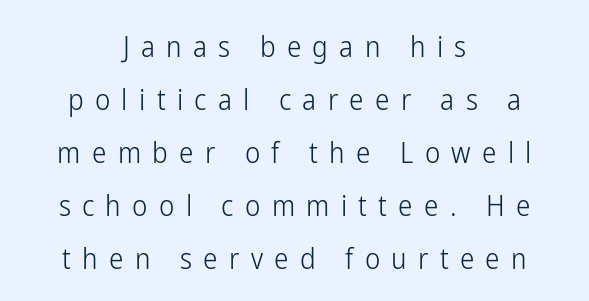
This sample uses an upright cut, with every glyph sitting square on the baseline. Spacing between characters has been opened up far beyond the box default. This sample is center-justified, so both line endings float freely. Is the stroke heavy? The answer is a plain regular-or-lighter. Is this a fixed-width face? No — the glyphs have proportional, varying widths.
